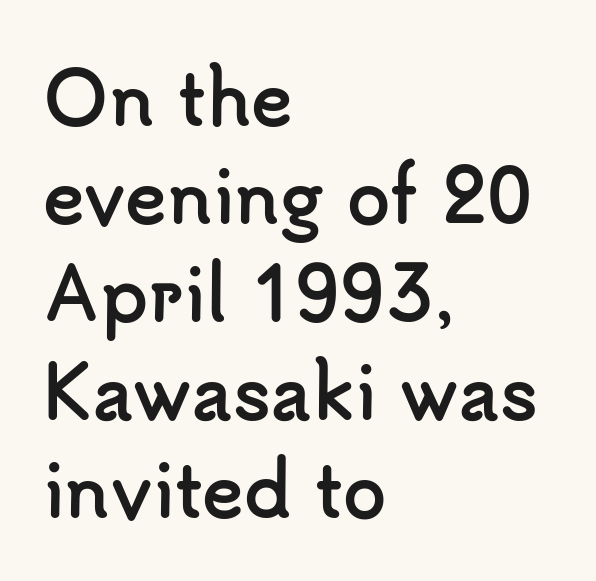
The font is running at its bold setting. The face used here is rendered with its standard letterfit. Ascenders rise straight up at ninety degrees. This rendering uses left alignment, leaving the right contour irregular. The string is rendered with underlining switched off. Grotesque or geometric, the face here clearly has no serifs.
